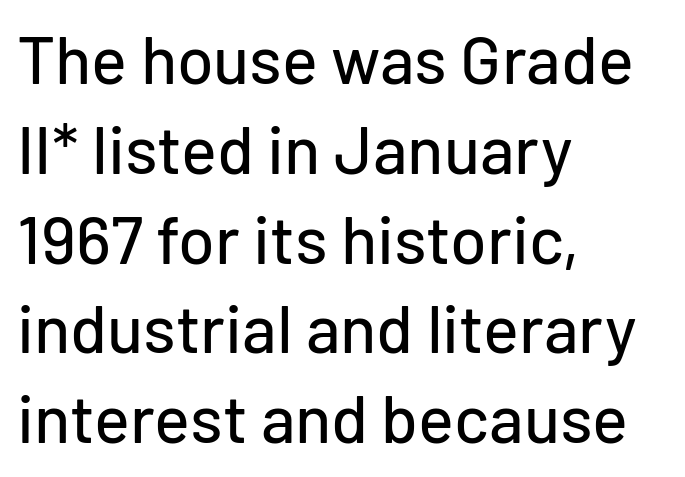
The image shows 67 px sans-serif type, upright; set left-aligned, normal line spacing (1.34x), normal letter spacing, not underlined; low stroke contrast and a medium x-height.
